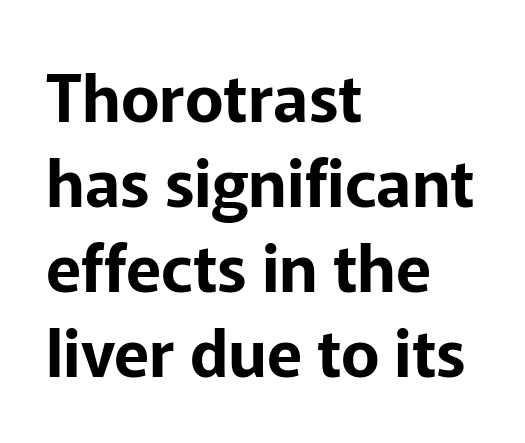
Does the copy run flush right? No — it runs flush left. The string is rendered with underlining switched off. One glance says typical: line gaps are just what's usual. Proportional: the letters do not fall into vertical columns. Standard letterfit; no display-style spreading of the glyphs.
